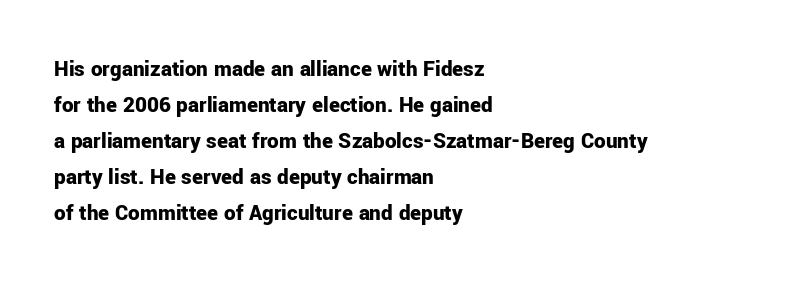
Q: Is the text bold? A: Yes.
Q: Is the text italic (slanted)? A: No, it is upright.
Q: Is the text underlined? A: No.
Q: How is the paragraph aligned? A: Left-aligned.
Q: Is the spacing between letters normal or unusually wide? A: Normal.
Q: Is the spacing between lines tight, normal or loose? A: Normal.
